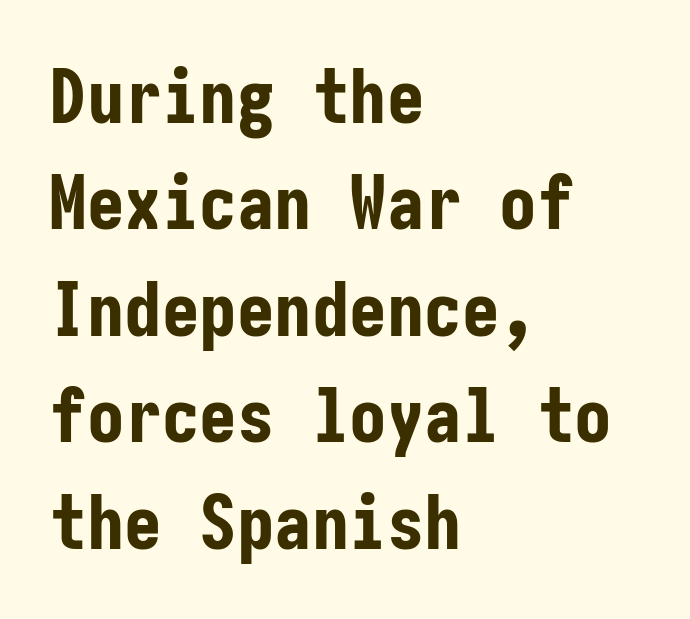
Q: Is the text bold? A: Yes.
Q: Is the text italic (slanted)? A: No, it is upright.
Q: Is the typeface a serif or a sans-serif typeface? A: Sans-serif.
Q: Is the text underlined? A: No.
Q: How is the paragraph aligned? A: Left-aligned.
Q: Is the spacing between letters normal or unusually wide? A: Normal.
Q: Is the spacing between lines tight, normal or loose? A: Normal.
Q: Width (condensed, normal, or wide)? A: Condensed.
Q: Stroke contrast? A: Low.
Q: x-height? A: Medium.
